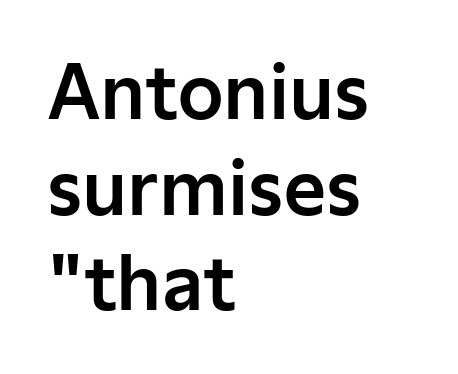
{"serif": "no", "italic": "no", "width": "normal", "stroke_contrast": "low", "x_height": "medium", "monospaced": "no", "underline": "no", "align": "left", "line_spacing": "normal", "line_spacing_ratio": 1.31, "letter_spacing": "normal", "letter_spacing_em": 0.0, "glyph_px": 73}
